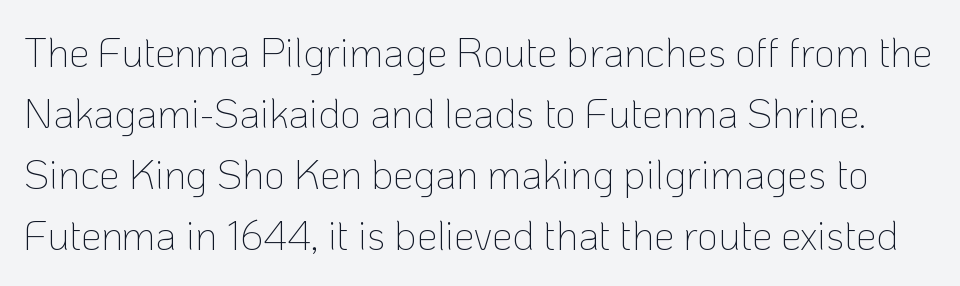
This reads as an unemphasized weight, regular at the heaviest. The baseline area is clear. Varying glyph widths throughout — classic text-font behaviour. Upright lettering throughout.
